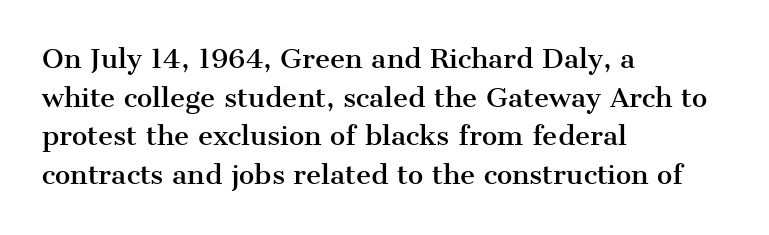
Q: Is the text italic (slanted)? A: No, it is upright.
Q: Is the text underlined? A: No.
Q: How is the paragraph aligned? A: Left-aligned.
Q: Is the spacing between letters normal or unusually wide? A: Normal.
Q: Is the spacing between lines tight, normal or loose? A: Normal.
